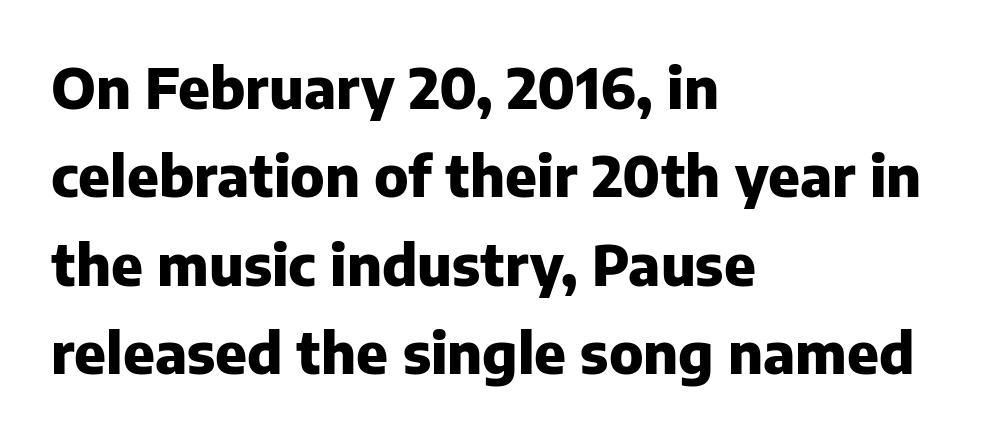
Q: Is the text bold? A: Yes.
Q: Is the text italic (slanted)? A: No, it is upright.
Q: Is the typeface a serif or a sans-serif typeface? A: Sans-serif.
Q: Is the text underlined? A: No.
Q: How is the paragraph aligned? A: Left-aligned.
Q: Is the spacing between letters normal or unusually wide? A: Normal.
Q: Is the spacing between lines tight, normal or loose? A: Normal.
Q: Width (condensed, normal, or wide)? A: Normal.
Q: Stroke contrast? A: Low.
Q: x-height? A: Medium.
Q: Monospaced? A: No.
